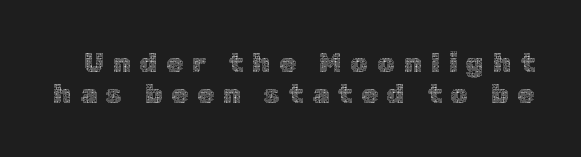
{"italic": "no", "bold": "no", "underline": "no", "line_spacing_ratio": 1.16, "letter_spacing": "wide", "letter_spacing_em": 0.33, "glyph_px": 27}
